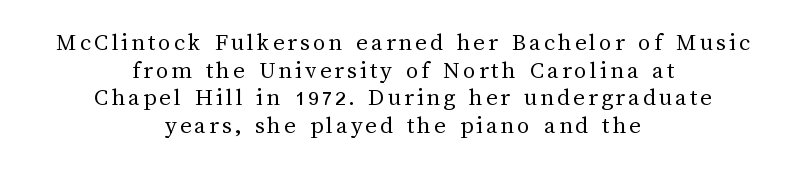
The image shows 25 px text type, upright; set centered, tight line spacing (1.11x), not underlined.
